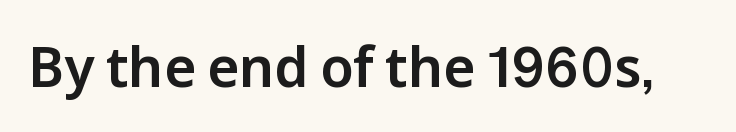
{"serif": "no", "italic": "no", "width": "normal", "stroke_contrast": "low", "x_height": "medium", "monospaced": "no", "underline": "no", "letter_spacing": "normal", "letter_spacing_em": 0.0, "glyph_px": 55}
